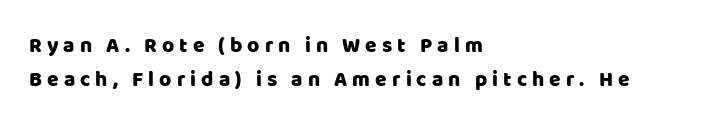
Quick note: underline off. Where is the straight margin? On the left. Ordinary non-slanted type is in use. How would I describe the line gaps? Plain and ordinary. A typesetter would call this heavily tracked-out type.
